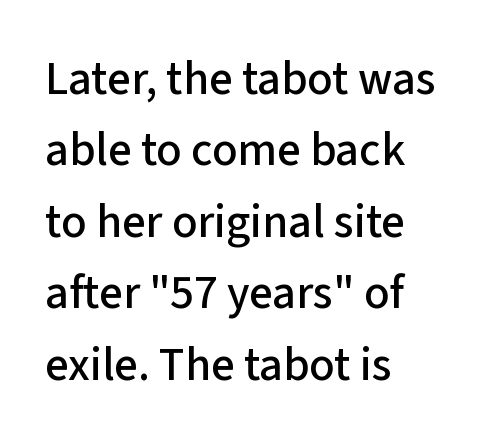
Posture: straight, roman, zero tilt. Reading down the column, the eye jumps a familiar distance to each next line. The compositor pushed each line to the left boundary. Underlining? Definitely not there.
